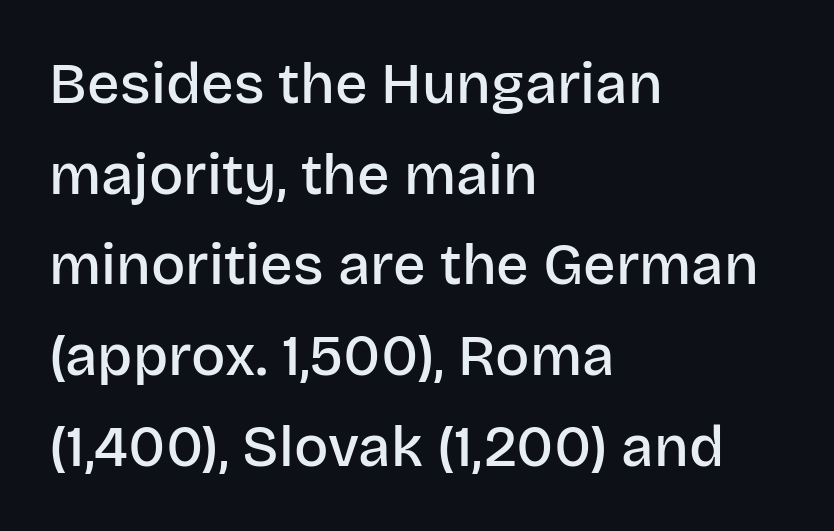
The image shows 57 px semibold sans-serif type, upright; set left-aligned, normal line spacing (1.59x), normal letter spacing, not underlined; low stroke contrast and a large x-height.
